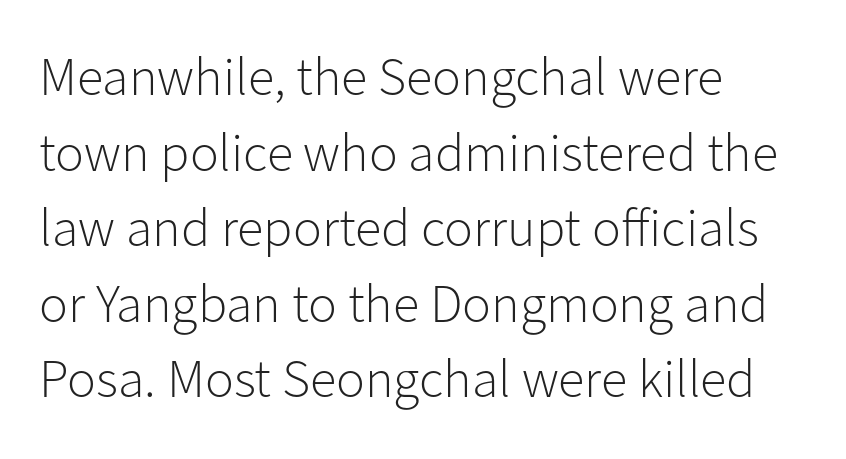
{"serif": "no", "italic": "no", "bold": "no", "weight": "light", "width": "normal", "stroke_contrast": "low", "x_height": "medium", "monospaced": "no", "underline": "no", "align": "left", "line_spacing": "normal", "line_spacing_ratio": 1.4, "letter_spacing": "normal", "letter_spacing_em": 0.0, "glyph_px": 54}
